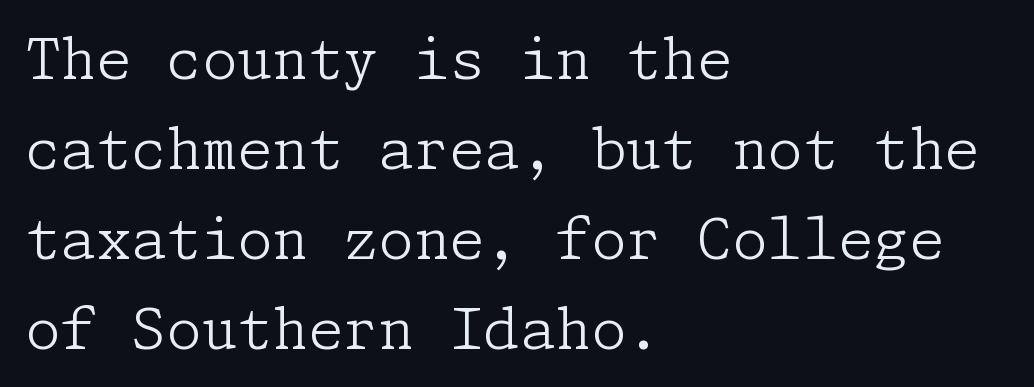
Lines of text with bare space underneath. This is serif lettering, the kind often seen in printed books. Where is the straight margin? On the left. This rendering leaves character spacing at its baseline value.
